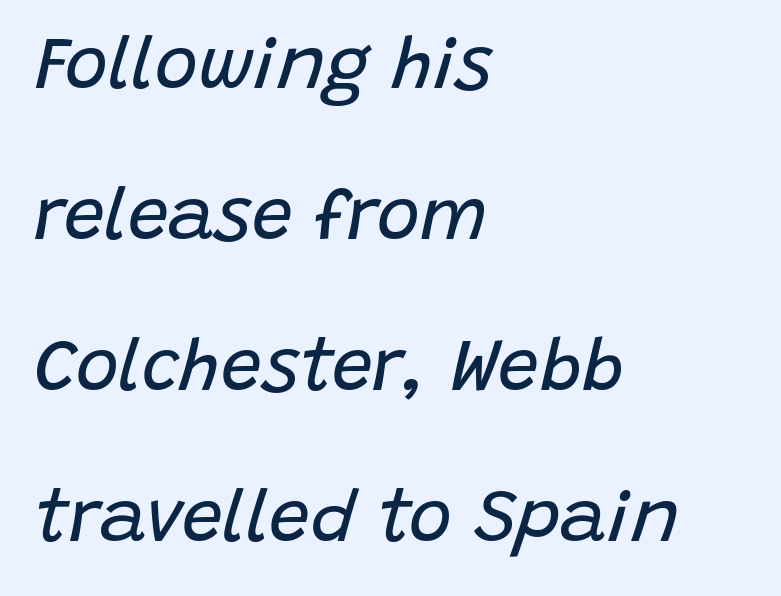
{"italic": "yes", "lean": "right", "slant_degrees": 15, "bold": "no", "weight": "regular", "width": "normal", "stroke_contrast": "low", "x_height": "large", "monospaced": "no", "underline": "no", "align": "left", "line_spacing": "loose", "line_spacing_ratio": 2.07, "letter_spacing": "normal", "letter_spacing_em": 0.0, "glyph_px": 73}
